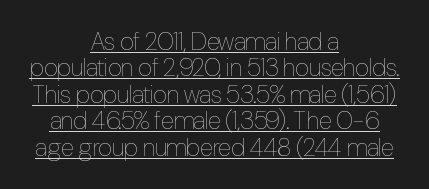
The image shows 25 px text type, upright; set centered, tight line spacing (1.06x), normal letter spacing, underlined.
